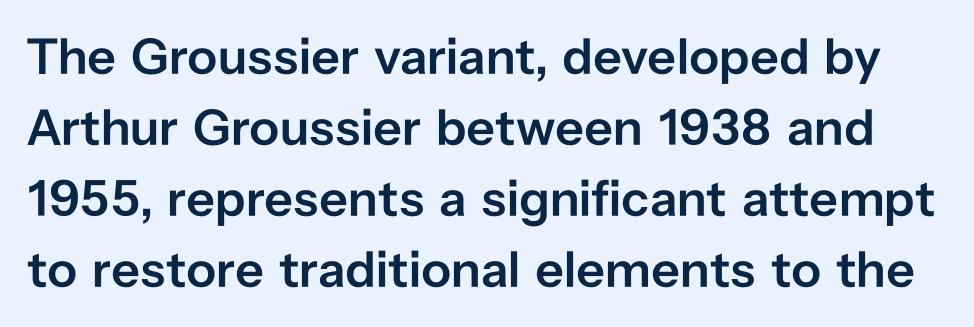
Q: Is the text bold? A: Semi-bold.
Q: Is the text italic (slanted)? A: No, it is upright.
Q: Is the typeface a serif or a sans-serif typeface? A: Sans-serif.
Q: Is the text underlined? A: No.
Q: Is the spacing between letters normal or unusually wide? A: Normal.
Q: Is the spacing between lines tight, normal or loose? A: Normal.
Q: Width (condensed, normal, or wide)? A: Normal.
Q: Stroke contrast? A: Low.
Q: x-height? A: Medium.
Q: Monospaced? A: No.
